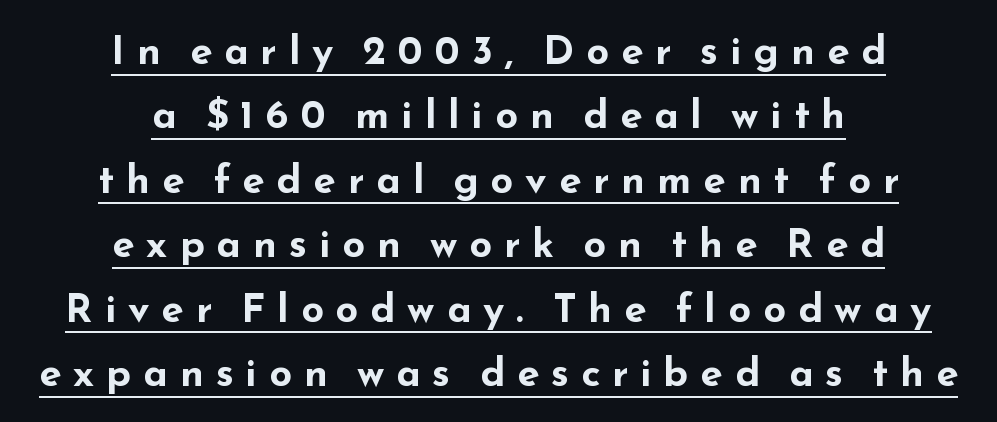
{"serif": "no", "italic": "no", "bold": "yes", "weight": "bold", "width": "wide", "stroke_contrast": "low", "x_height": "small", "monospaced": "no", "underline": "yes", "align": "center", "line_spacing": "normal", "line_spacing_ratio": 1.61, "letter_spacing": "wide", "letter_spacing_em": 0.3, "glyph_px": 40}
